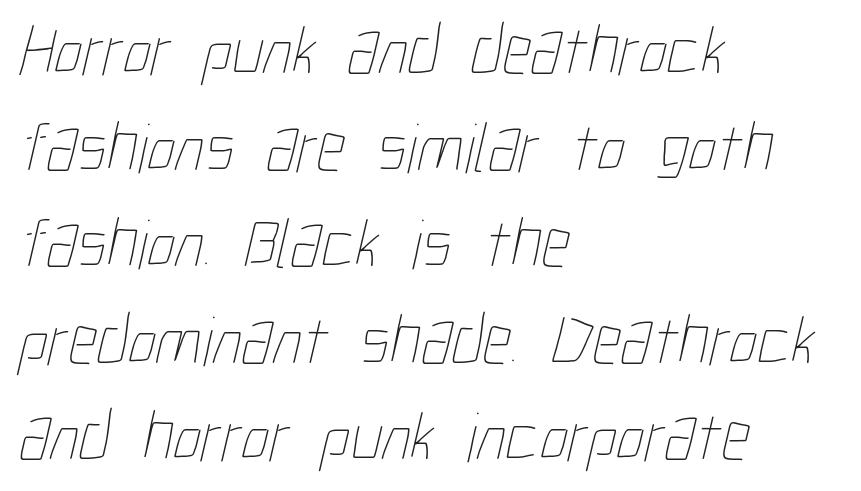
Q: Is the text bold? A: No.
Q: Is the text underlined? A: No.
Q: How is the paragraph aligned? A: Left-aligned.
Q: Is the spacing between letters normal or unusually wide? A: Normal.
Q: Is the spacing between lines tight, normal or loose? A: Normal.
Q: Width (condensed, normal, or wide)? A: Condensed.
Q: Stroke contrast? A: Low.
Q: x-height? A: Medium.
Q: Monospaced? A: No.
